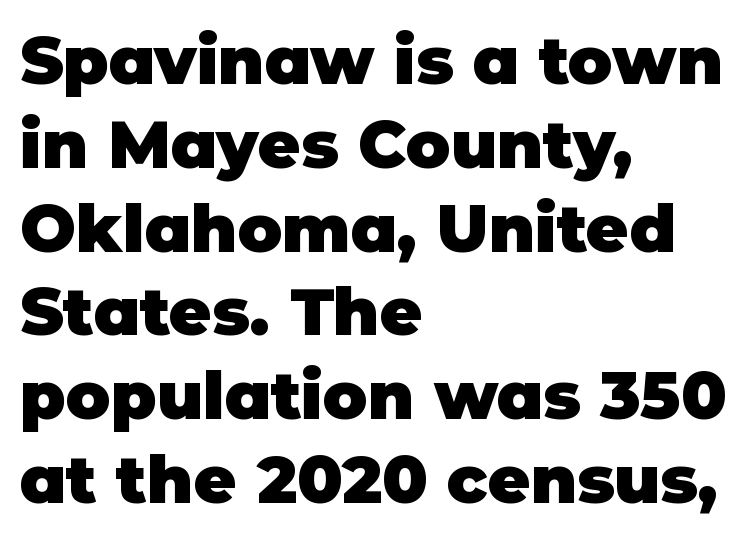
Q: Is the text bold? A: Yes.
Q: Is the text italic (slanted)? A: No, it is upright.
Q: Is the typeface a serif or a sans-serif typeface? A: Sans-serif.
Q: Is the text underlined? A: No.
Q: How is the paragraph aligned? A: Left-aligned.
Q: Is the spacing between letters normal or unusually wide? A: Normal.
Q: Is the spacing between lines tight, normal or loose? A: Normal.
Q: Width (condensed, normal, or wide)? A: Normal.
Q: Stroke contrast? A: Low.
Q: x-height? A: Large.
Q: Monospaced? A: No.
